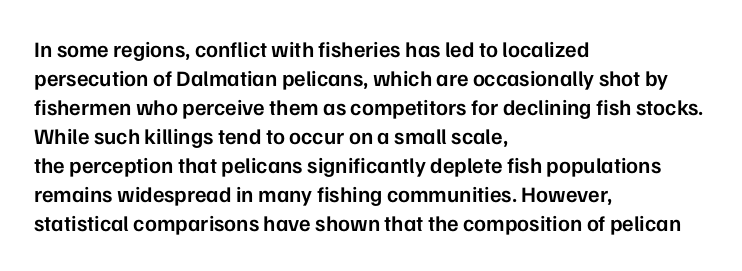
Q: Is the text bold? A: Semi-bold.
Q: Is the text italic (slanted)? A: No, it is upright.
Q: Is the text underlined? A: No.
Q: How is the paragraph aligned? A: Left-aligned.
Q: Is the spacing between letters normal or unusually wide? A: Normal.
Q: Is the spacing between lines tight, normal or loose? A: Normal.
